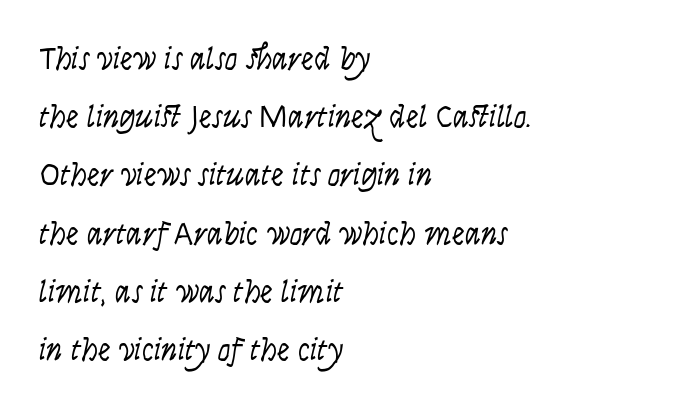
Has an underline been added? It has not. These lines are composed in type without serifs. Inter-character spacing is left at the font's built-in metrics. Weight: regular or lighter.
